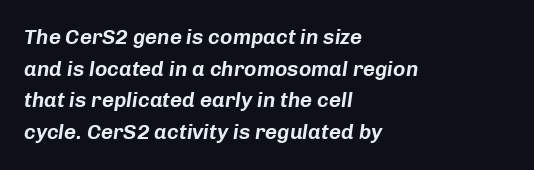
The image shows 21 px text type, italic (leaning right); set left-aligned, normal line spacing (1.51x), normal letter spacing, not underlined.
